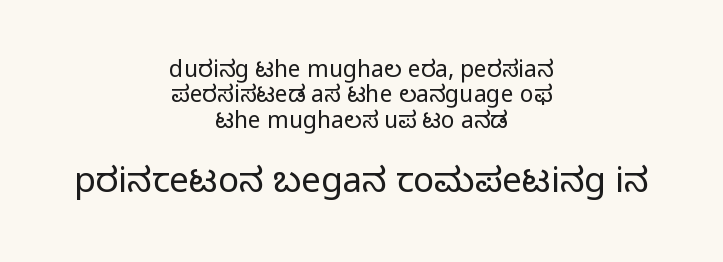
{"serif": "no", "italic": "no", "bold": "no", "weight": "regular", "width": "normal", "stroke_contrast": "low", "x_height": "medium", "monospaced": "no", "underline": "no", "align": "center", "line_spacing": "tight", "line_spacing_ratio": 1.1, "letter_spacing": "normal", "letter_spacing_em": 0.0, "larger_block": "second", "size_ratio": 1.52, "glyph_px": 35}
